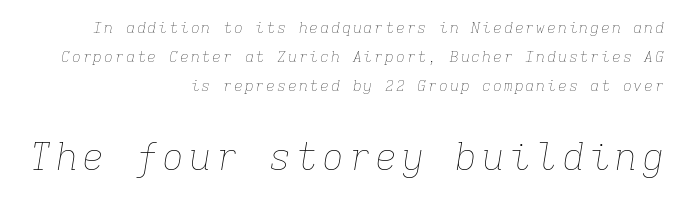
The image shows 37 px thin type, italic (leaning right), monospaced; set right-aligned, loose line spacing (1.93x), not underlined; the second (bottom) block is 2.47x larger; low stroke contrast and a medium x-height.
